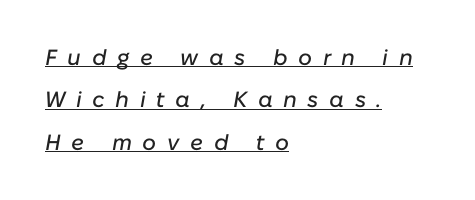
The image shows 22 px text type, italic (leaning right); set left-aligned, loose line spacing (1.93x), unusually wide letter spacing (+0.48 em), underlined.
